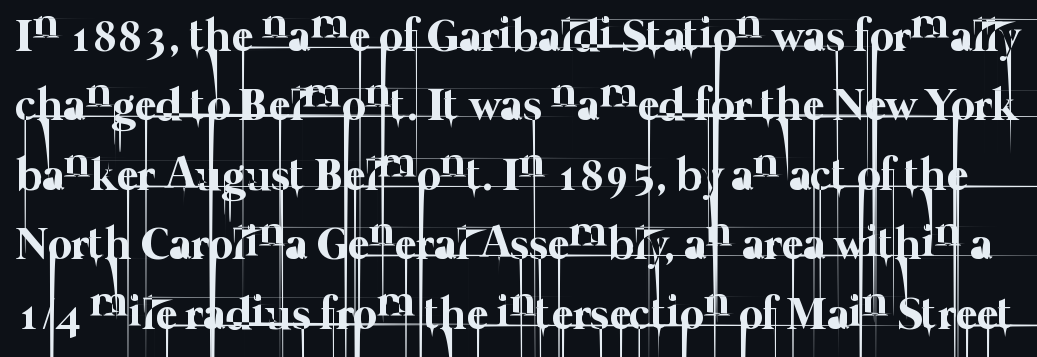
What stands out about the letter spacing? Nothing — it is the standard amount. Bare-footed words on every line. Successive baselines arrive at the customary interval. This sample has the flowing, uneven cadence of proportional lettering.
